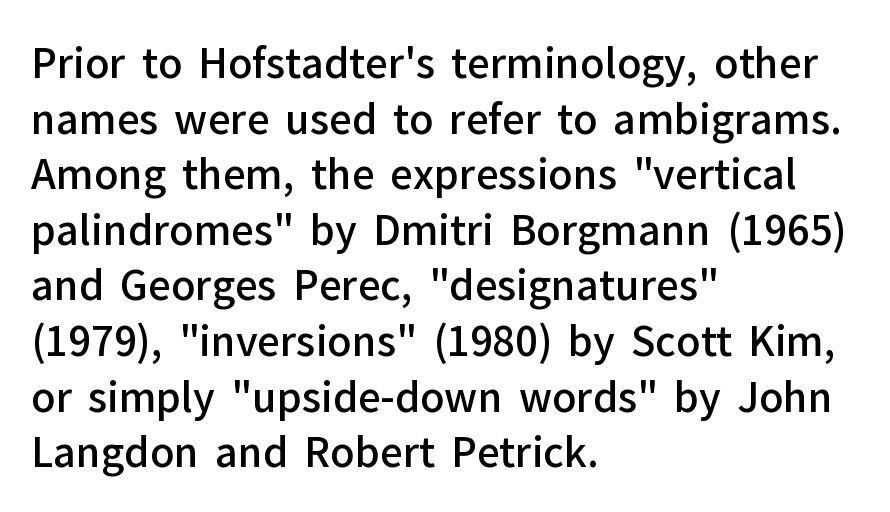
This is roman type, the default non-slanted kind. Quick note: interline space is typical. The face used here is proportionally spaced, like ordinary book or web type. The passage is arranged the way most books set body copy — flush left. Default kerning and tracking; the words read as compact shapes.
